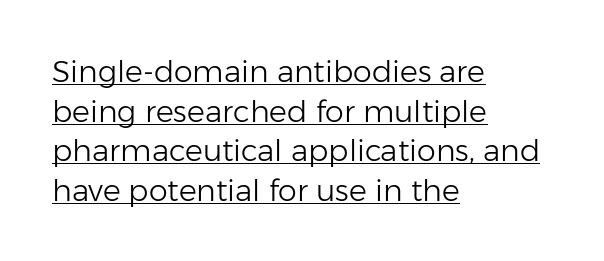
Q: Is the text bold? A: No.
Q: Is the text italic (slanted)? A: No, it is upright.
Q: Is the typeface a serif or a sans-serif typeface? A: Sans-serif.
Q: Is the text underlined? A: Yes.
Q: How is the paragraph aligned? A: Left-aligned.
Q: Is the spacing between letters normal or unusually wide? A: Normal.
Q: Is the spacing between lines tight, normal or loose? A: Normal.
Q: Width (condensed, normal, or wide)? A: Normal.
Q: Stroke contrast? A: Low.
Q: x-height? A: Medium.
Q: Monospaced? A: No.
